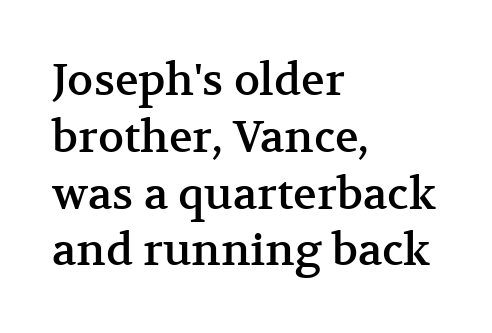
Q: Is the text italic (slanted)? A: No, it is upright.
Q: Is the typeface a serif or a sans-serif typeface? A: Serif.
Q: Is the text underlined? A: No.
Q: How is the paragraph aligned? A: Left-aligned.
Q: Is the spacing between letters normal or unusually wide? A: Normal.
Q: Is the spacing between lines tight, normal or loose? A: Normal.
Q: Width (condensed, normal, or wide)? A: Normal.
Q: Stroke contrast? A: Medium.
Q: x-height? A: Medium.
Q: Monospaced? A: No.
